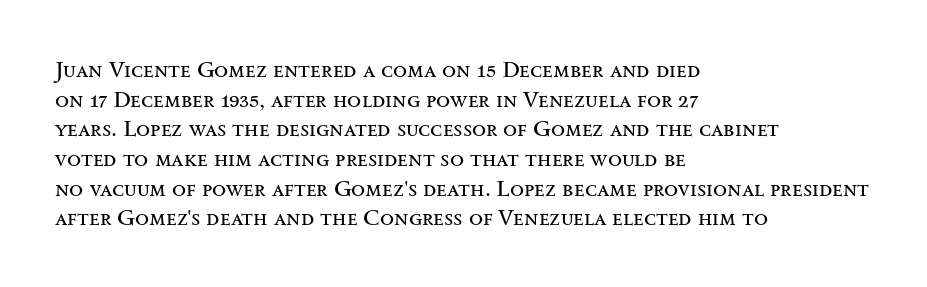
Q: Is the text bold? A: No.
Q: Is the text italic (slanted)? A: No, it is upright.
Q: Is the text underlined? A: No.
Q: How is the paragraph aligned? A: Left-aligned.
Q: Is the spacing between letters normal or unusually wide? A: Normal.
Q: Is the spacing between lines tight, normal or loose? A: Normal.
